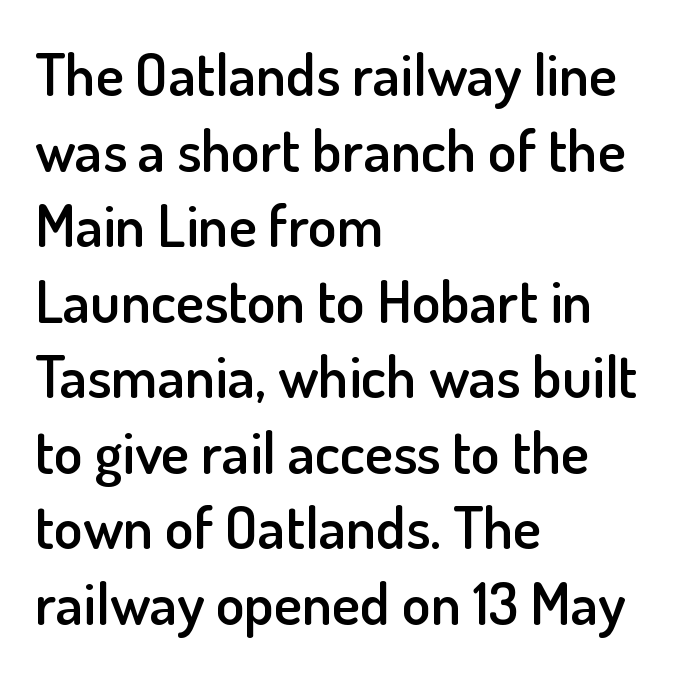
The image shows 59 px semibold sans-serif type, upright; set left-aligned, normal line spacing (1.28x), normal letter spacing, not underlined; low stroke contrast and a small x-height.
